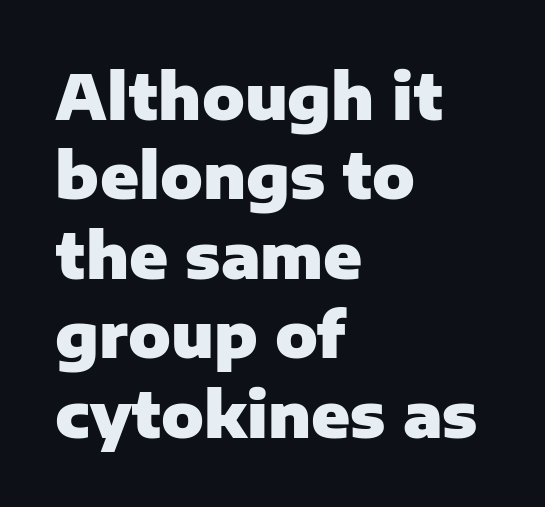
The image shows 63 px heavy sans-serif type, upright; set left-aligned, normal line spacing (1.26x), normal letter spacing, not underlined; low stroke contrast and a medium x-height.
